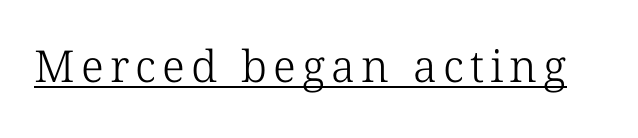
{"serif": "yes", "bold": "no", "weight": "light", "width": "normal", "stroke_contrast": "low", "x_height": "medium", "monospaced": "no", "underline": "yes", "glyph_px": 44}
